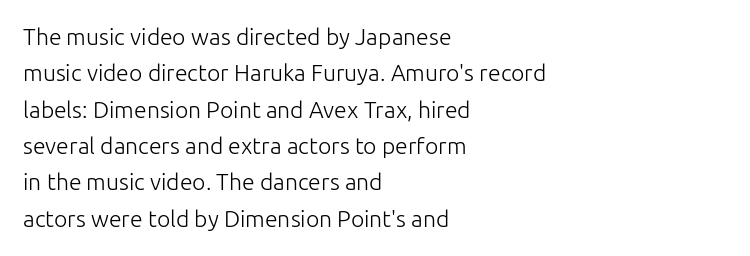
{"italic": "no", "bold": "no", "underline": "no", "align": "left", "line_spacing": "normal", "line_spacing_ratio": 1.58, "letter_spacing": "normal", "letter_spacing_em": 0.0, "glyph_px": 23}
